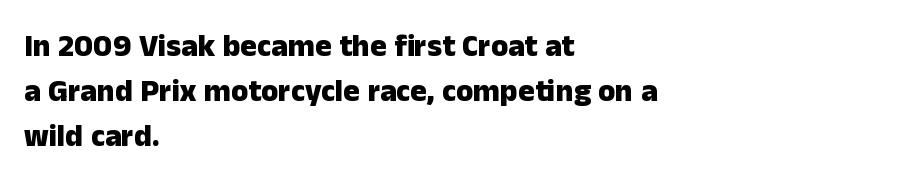
The specimen omits any rule beneath the text block's lines. Its strokes are broad and dark, the hallmark of bold type. Typeset ragged right — the left edge is the straight one. The letters advance in unequal steps, a hallmark of proportional type.
